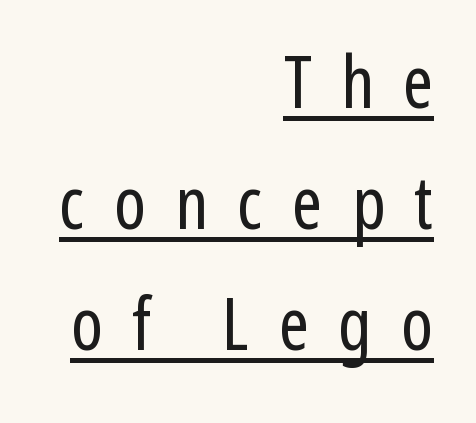
{"serif": "no", "italic": "no", "bold": "no", "weight": "regular", "width": "condensed", "stroke_contrast": "low", "x_height": "medium", "monospaced": "no", "underline": "yes", "align": "right", "line_spacing": "normal", "line_spacing_ratio": 1.68, "letter_spacing": "wide", "letter_spacing_em": 0.41, "glyph_px": 72}
